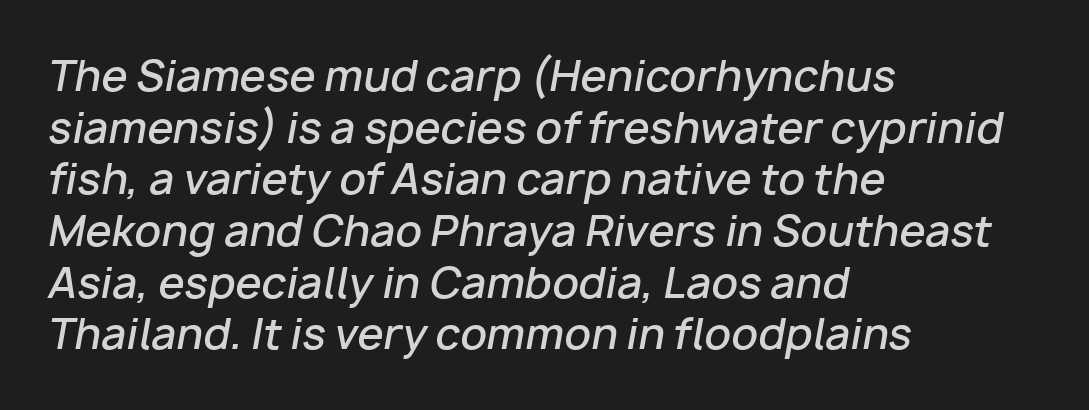
The image shows 42 px semibold type, italic (leaning right); set left-aligned, line spacing 1.23x, normal letter spacing, not underlined; low stroke contrast and a medium x-height.
